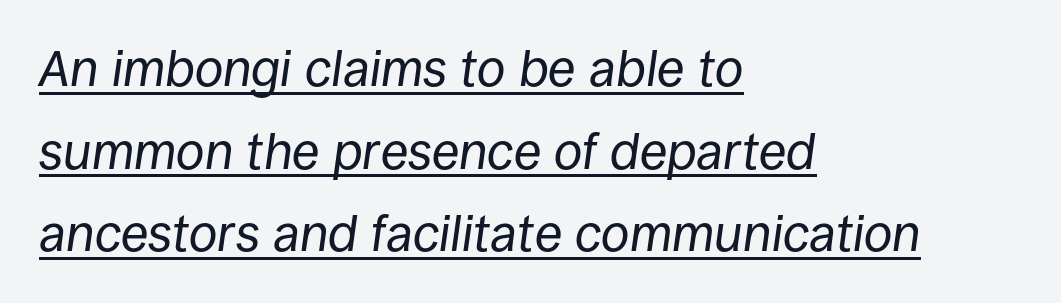
{"italic": "yes", "lean": "right", "slant_degrees": 8, "bold": "no", "weight": "regular", "width": "normal", "stroke_contrast": "low", "x_height": "large", "monospaced": "no", "underline": "yes", "align": "left", "line_spacing": "normal", "line_spacing_ratio": 1.62, "letter_spacing": "normal", "letter_spacing_em": 0.0, "glyph_px": 51}
